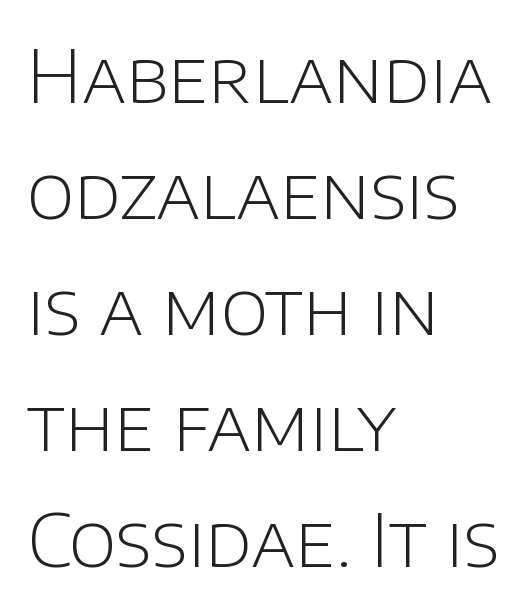
The image shows 73 px light sans-serif type, upright; set left-aligned, normal line spacing (1.59x), normal letter spacing, not underlined; low stroke contrast and a large x-height.
